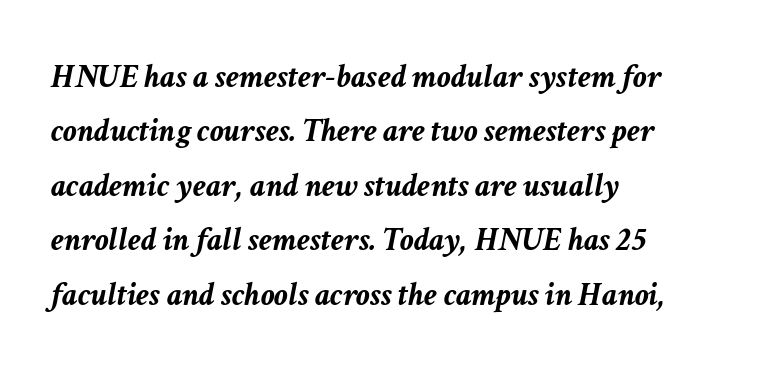
Quick note: interline space is typical. Is the block centered? No — it sits flush against the left margin. Lines of text with bare space underneath. These words are printed bold, with thick strokes throughout. Standard letterfit; no display-style spreading of the glyphs.
